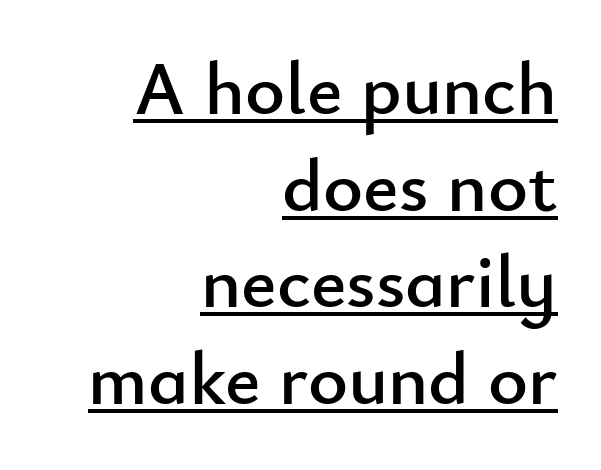
The image shows 76 px sans-serif type, upright; set right-aligned, normal line spacing (1.27x), normal letter spacing, underlined; low stroke contrast and a small x-height.
